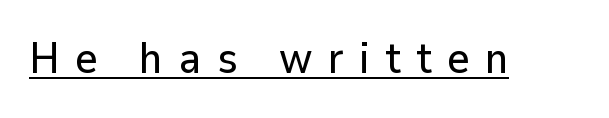
The image shows 43 px sans-serif type, upright; set unusually wide letter spacing (+0.36 em), underlined; low stroke contrast and a medium x-height.
